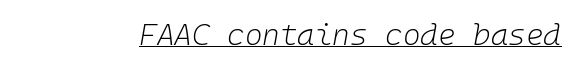
The image shows 30 px light type, italic (leaning right); set normal letter spacing, underlined; low stroke contrast and a medium x-height.
